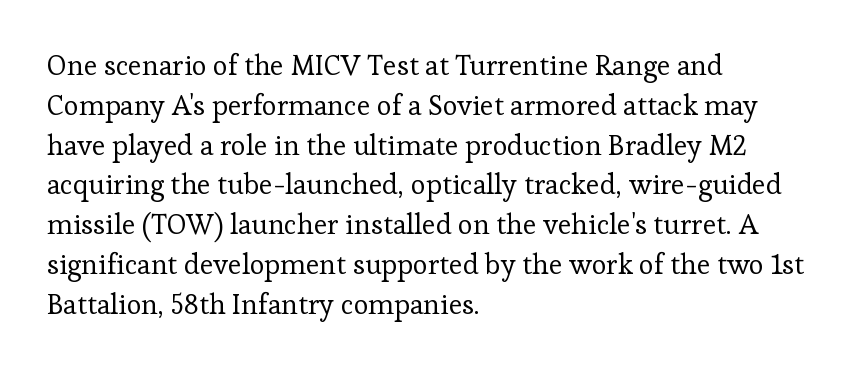
The image shows 28 px regular-weight serif type, upright; set left-aligned, normal line spacing (1.42x), normal letter spacing, not underlined; low stroke contrast and a medium x-height.
